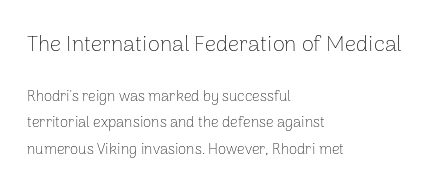
On a weight scale, this lands at 450 or below. Nobody drew a line under any word here. Teacher's note: observe the even left margin — that is flush-left alignment. The typography opts for an upright posture over an oblique one. Words appear dense and cohesive because spacing is normal.
